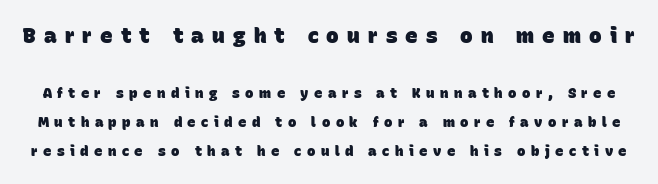
{"bold": "yes", "underline": "no", "line_spacing": "loose", "line_spacing_ratio": 2.09, "letter_spacing": "wide", "letter_spacing_em": 0.39, "larger_block": "first", "size_ratio": 1.5, "glyph_px": 21}
